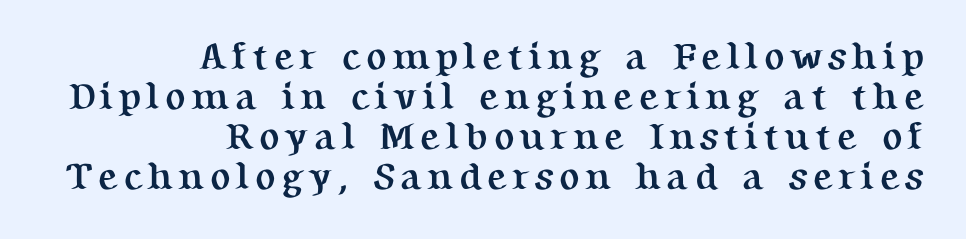
{"serif": "yes", "italic": "no", "bold": "yes", "weight": "semibold", "width": "normal", "stroke_contrast": "medium", "x_height": "medium", "monospaced": "no", "underline": "no", "align": "right", "line_spacing": "tight", "line_spacing_ratio": 1.05, "glyph_px": 38}
